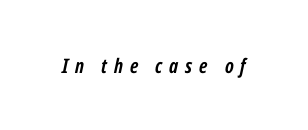
{"italic": "yes", "lean": "right", "slant_degrees": 12, "bold": "yes", "underline": "no", "letter_spacing": "wide", "letter_spacing_em": 0.34, "glyph_px": 20}
